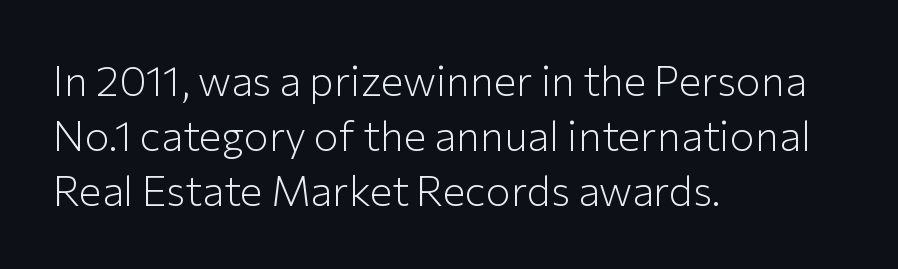
{"serif": "no", "italic": "no", "bold": "no", "weight": "light", "width": "normal", "stroke_contrast": "low", "x_height": "medium", "monospaced": "no", "underline": "no", "align": "left", "line_spacing": "normal", "line_spacing_ratio": 1.31, "letter_spacing": "normal", "letter_spacing_em": 0.0, "glyph_px": 42}
